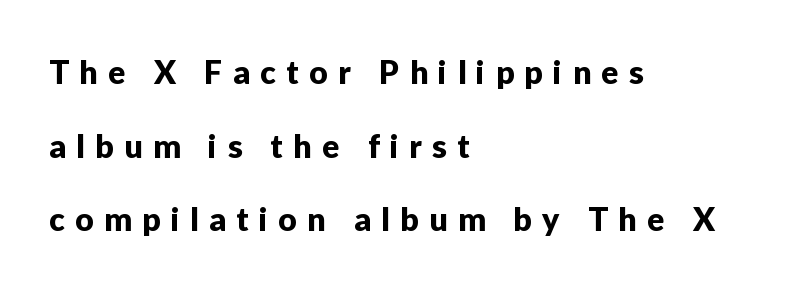
The image shows 32 px sans-serif type, upright; set left-aligned, loose line spacing (2.3x), unusually wide letter spacing (+0.33 em), not underlined; low stroke contrast and a medium x-height.
